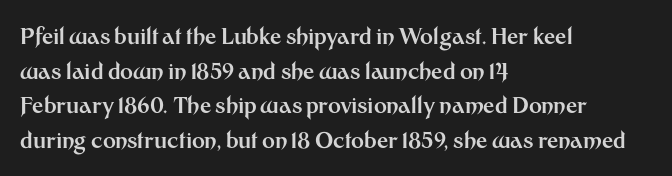
The image shows 22 px bold type, upright; set left-aligned, normal line spacing (1.57x), normal letter spacing, not underlined.
